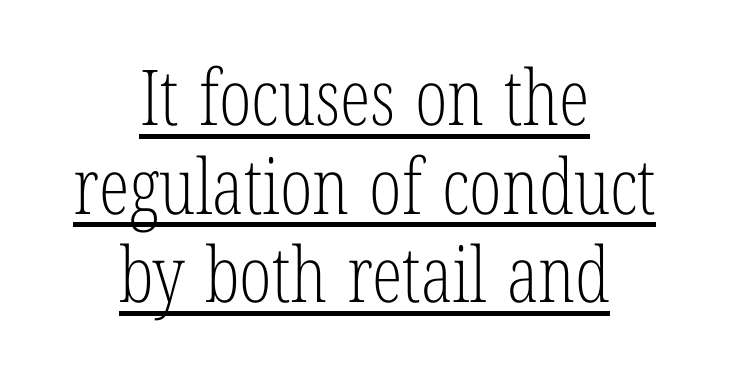
Examine the stroke ends and you'll spot serifs. The line texture is even and compact thanks to regular tracking. This reads as an unemphasized weight, regular at the heaviest. Is the block centered? Yes — each line is placed symmetrically about the middle. Character widths vary here, with narrow letters taking less room than wide ones. Rows of type sit shoulder to shoulder in the vertical direction.
